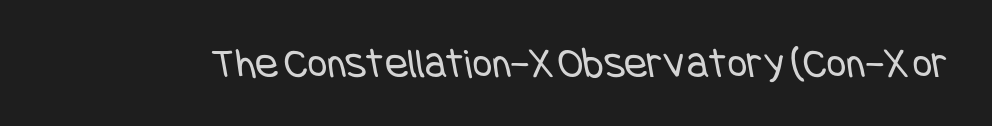
The image shows 43 px regular-weight, condensed sans-serif type; set normal letter spacing, not underlined; low stroke contrast and a large x-height.
